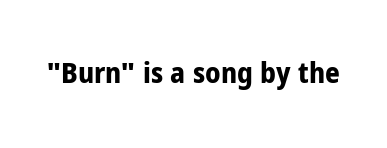
The image shows 29 px bold, condensed sans-serif type, upright; set normal letter spacing, not underlined; low stroke contrast and a medium x-height.
